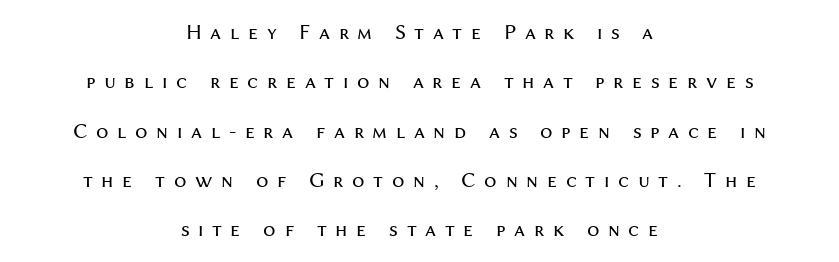
{"italic": "no", "bold": "no", "underline": "no", "align": "center", "line_spacing": "loose", "line_spacing_ratio": 2.24, "letter_spacing": "wide", "letter_spacing_em": 0.39, "glyph_px": 22}
